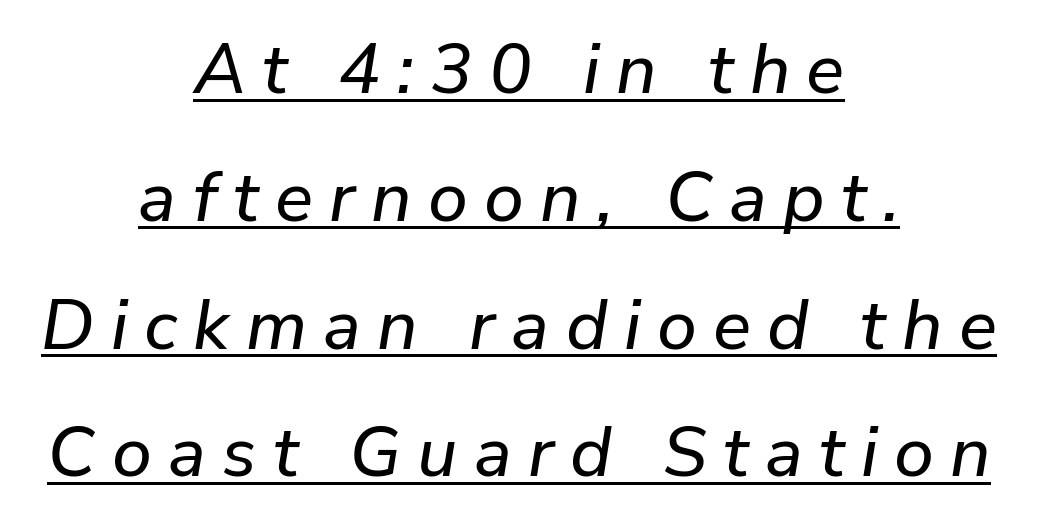
The image shows 71 px text type, italic (leaning right); set centered, line spacing 1.8x, unusually wide letter spacing (+0.23 em), underlined; low stroke contrast and a medium x-height.
